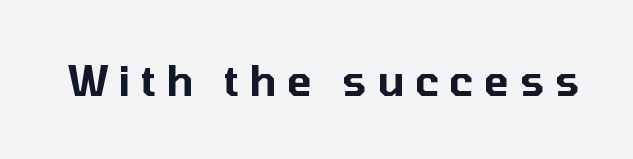
Q: Is the text italic (slanted)? A: No, it is upright.
Q: Is the typeface a serif or a sans-serif typeface? A: Sans-serif.
Q: Is the text underlined? A: No.
Q: Is the spacing between letters normal or unusually wide? A: Unusually wide.
Q: Width (condensed, normal, or wide)? A: Normal.
Q: Stroke contrast? A: Low.
Q: x-height? A: Medium.
Q: Monospaced? A: No.
